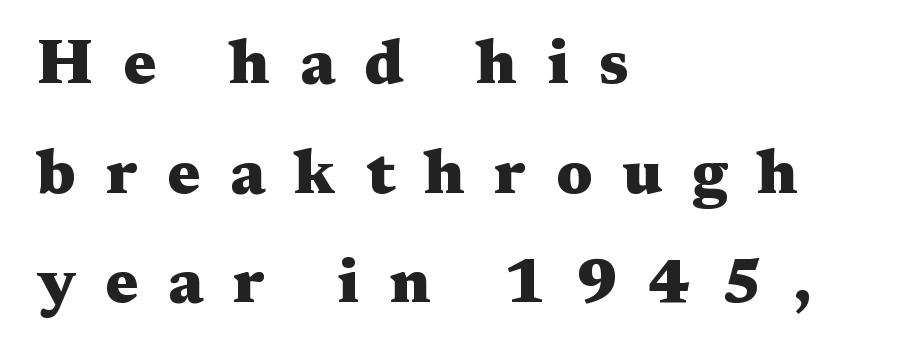
Q: Is the text bold? A: Yes.
Q: Is the text italic (slanted)? A: No, it is upright.
Q: Is the typeface a serif or a sans-serif typeface? A: Serif.
Q: Is the text underlined? A: No.
Q: How is the paragraph aligned? A: Left-aligned.
Q: Is the spacing between letters normal or unusually wide? A: Unusually wide.
Q: Width (condensed, normal, or wide)? A: Wide.
Q: Stroke contrast? A: Medium.
Q: x-height? A: Medium.
Q: Monospaced? A: No.
